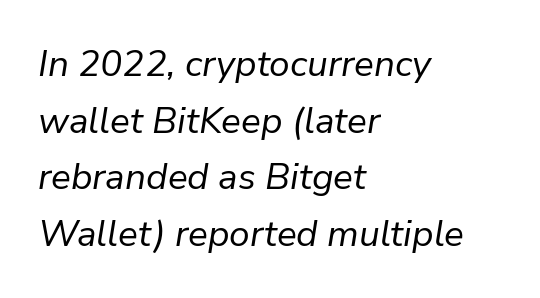
{"italic": "yes", "lean": "right", "slant_degrees": 9, "bold": "no", "weight": "regular", "width": "normal", "stroke_contrast": "low", "x_height": "medium", "monospaced": "no", "underline": "no", "align": "left", "line_spacing": "normal", "line_spacing_ratio": 1.53, "letter_spacing": "normal", "letter_spacing_em": 0.0, "glyph_px": 37}
